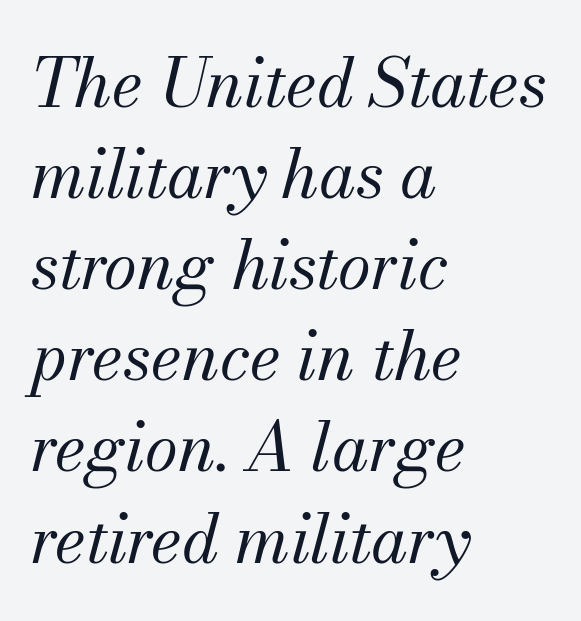
Q: Is the text bold? A: No.
Q: Is the text italic (slanted)? A: Yes, it leans right by about 13 degrees.
Q: Is the typeface a serif or a sans-serif typeface? A: Serif.
Q: Is the text underlined? A: No.
Q: How is the paragraph aligned? A: Left-aligned.
Q: Is the spacing between letters normal or unusually wide? A: Normal.
Q: Is the spacing between lines tight, normal or loose? A: Normal.
Q: Width (condensed, normal, or wide)? A: Normal.
Q: Stroke contrast? A: Medium.
Q: x-height? A: Small.
Q: Monospaced? A: No.
